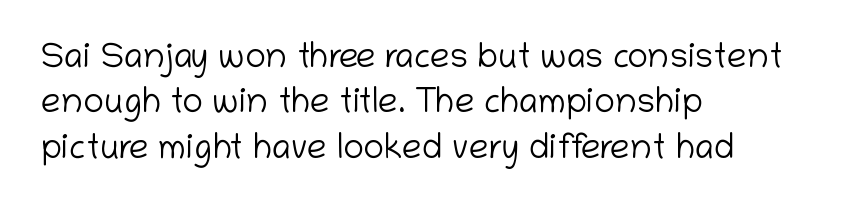
{"serif": "no", "italic": "no", "bold": "no", "weight": "light", "width": "normal", "stroke_contrast": "low", "x_height": "medium", "monospaced": "no", "underline": "no", "align": "left", "line_spacing": "normal", "line_spacing_ratio": 1.3, "letter_spacing": "normal", "letter_spacing_em": 0.0, "glyph_px": 35}
